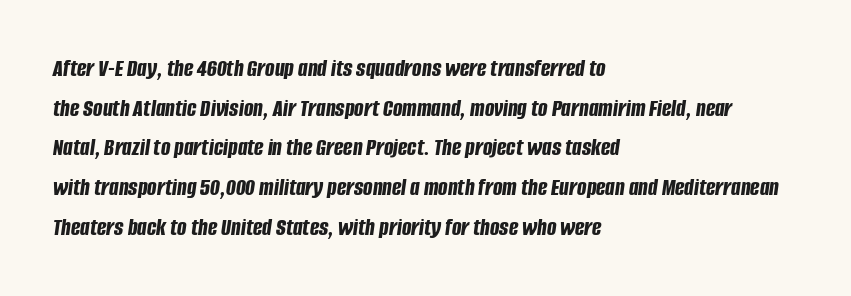
The image shows 25 px bold type, italic (leaning right); set left-aligned, normal line spacing (1.59x), normal letter spacing, not underlined.
